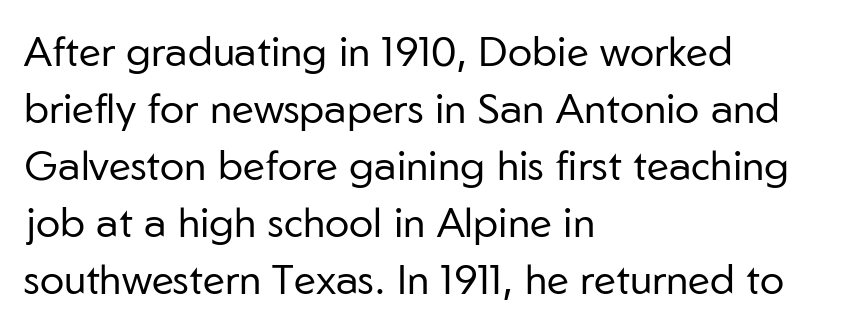
{"serif": "no", "italic": "no", "bold": "no", "weight": "regular", "width": "normal", "stroke_contrast": "low", "x_height": "medium", "monospaced": "no", "underline": "no", "align": "left", "line_spacing": "normal", "line_spacing_ratio": 1.39, "letter_spacing": "normal", "letter_spacing_em": 0.0, "glyph_px": 41}
